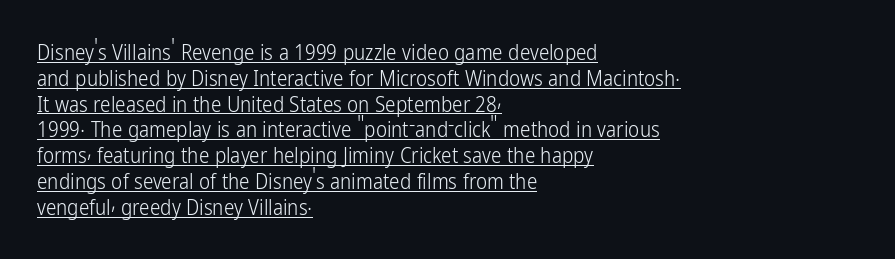
The image shows 21 px text type, upright; set left-aligned, line spacing 1.23x, normal letter spacing, underlined.
